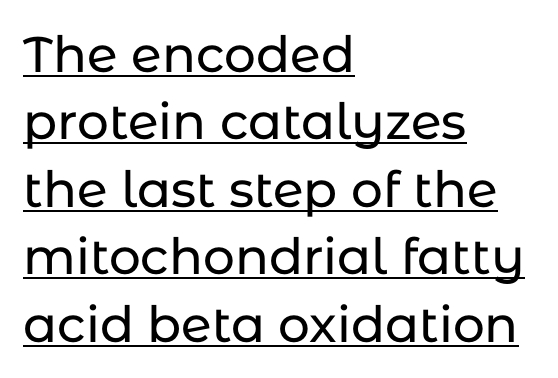
Q: Is the text italic (slanted)? A: No, it is upright.
Q: Is the typeface a serif or a sans-serif typeface? A: Sans-serif.
Q: Is the text underlined? A: Yes.
Q: How is the paragraph aligned? A: Left-aligned.
Q: Is the spacing between letters normal or unusually wide? A: Normal.
Q: Is the spacing between lines tight, normal or loose? A: Normal.
Q: Width (condensed, normal, or wide)? A: Normal.
Q: Stroke contrast? A: Low.
Q: x-height? A: Medium.
Q: Monospaced? A: No.
